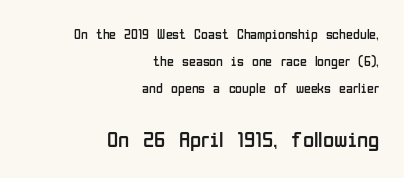
{"italic": "no", "bold": "no", "underline": "no", "align": "right", "line_spacing": "loose", "line_spacing_ratio": 1.92, "letter_spacing": "normal", "letter_spacing_em": 0.0, "larger_block": "second", "size_ratio": 1.64, "glyph_px": 23}
